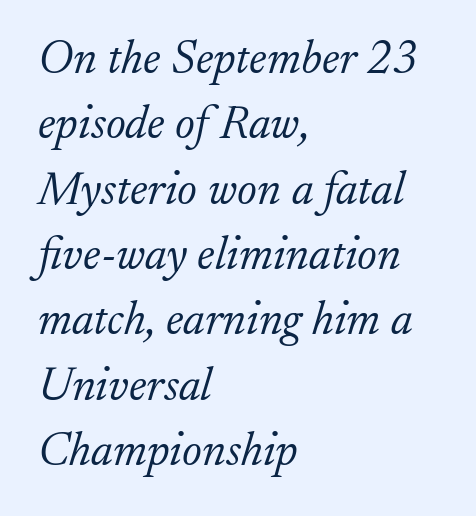
{"serif": "yes", "italic": "yes", "lean": "right", "slant_degrees": 17, "bold": "no", "weight": "light", "width": "normal", "stroke_contrast": "low", "x_height": "small", "monospaced": "no", "underline": "no", "align": "left", "line_spacing": "normal", "line_spacing_ratio": 1.39, "letter_spacing": "normal", "letter_spacing_em": 0.0, "glyph_px": 47}
